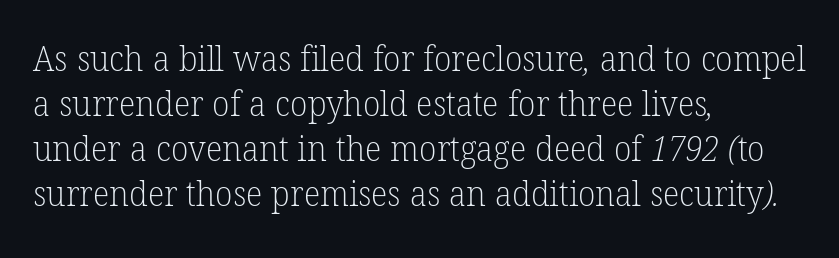
{"serif": "yes", "bold": "no", "weight": "light", "width": "normal", "stroke_contrast": "low", "x_height": "medium", "monospaced": "no", "underline": "no", "align": "left", "line_spacing": "normal", "line_spacing_ratio": 1.29, "letter_spacing": "normal", "letter_spacing_em": 0.0, "glyph_px": 35}
